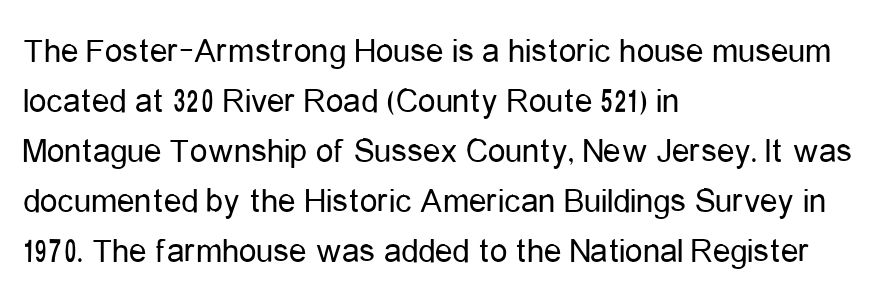
Letters have the restrained weight of plain body copy at most. This is the regular roman posture of the typeface. The type is set solid horizontally, with unmodified tracking. Is the block centered? No — it sits flush against the left margin.
